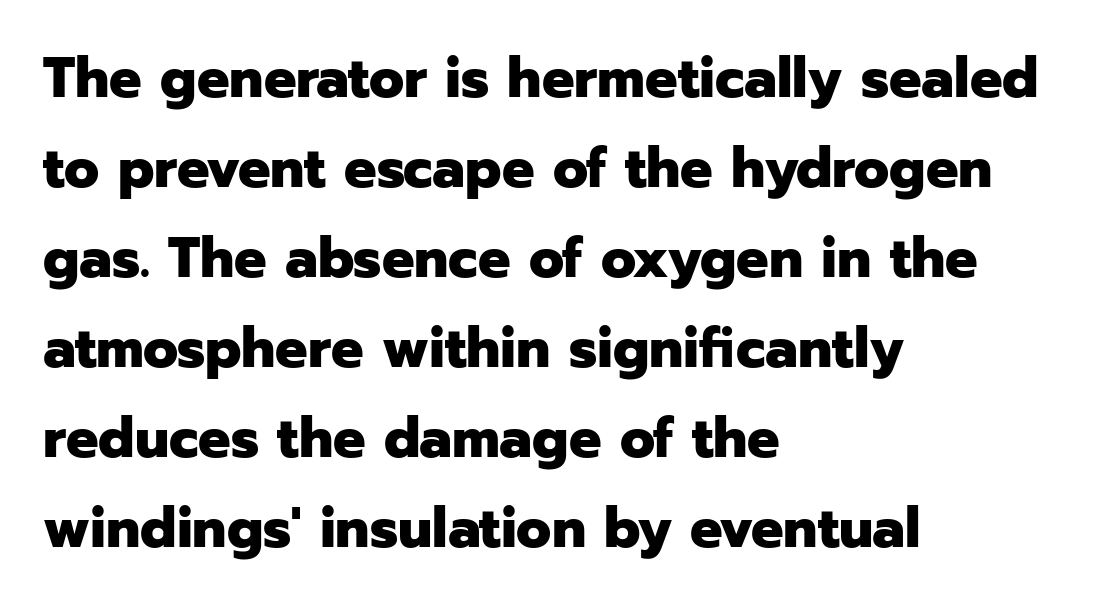
The image shows 57 px heavy sans-serif type, upright; set left-aligned, normal line spacing (1.58x), normal letter spacing, not underlined; low stroke contrast and a medium x-height.
